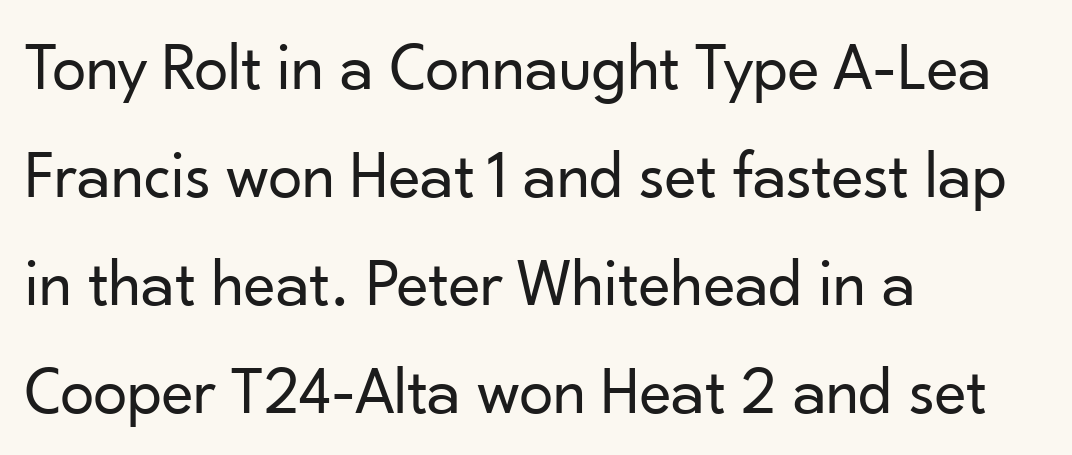
The image shows 68 px regular-weight sans-serif type, upright; set left-aligned, normal line spacing (1.59x), normal letter spacing, not underlined; low stroke contrast and a small x-height.
